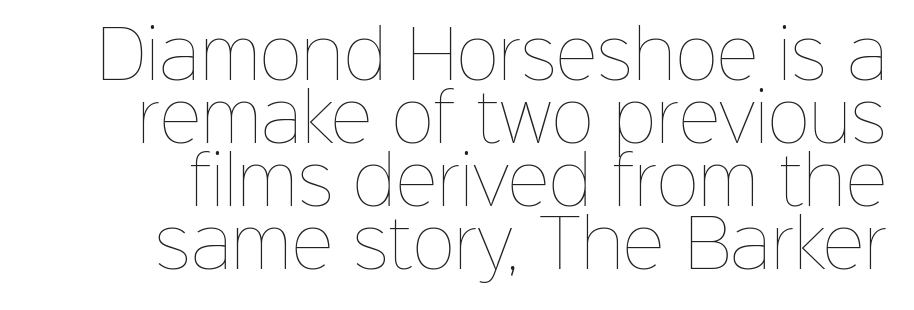
Stem width sits at or under what a default text font uses. Observe the ordinary spacing: letters are neighbours, not strangers. Line spacing here is tight. This sample has the flowing, uneven cadence of proportional lettering. Notice how the stems are strictly vertical — no italics here.
